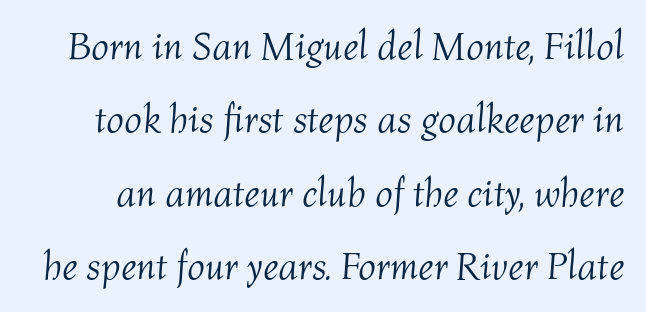
Spacing between characters is what you'd get straight out of the box. Note the varied advance widths — an 'i' is clearly narrower than an 'm'. Looking at the ascenders, they clearly lean. Caption: face not bold, strokes unweighted. The strip under each line holds only bare page.
